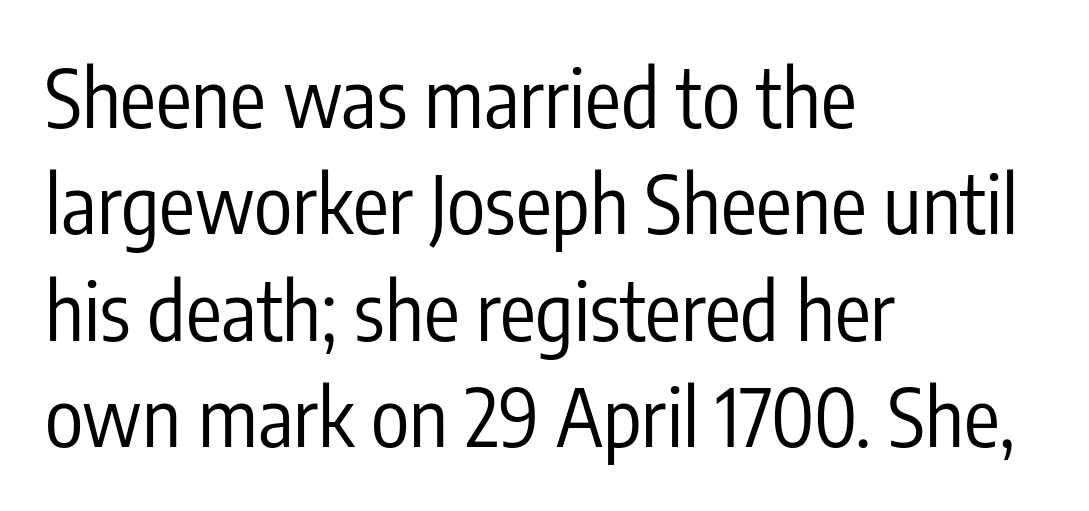
{"serif": "no", "italic": "no", "bold": "no", "weight": "regular", "width": "condensed", "stroke_contrast": "low", "x_height": "medium", "monospaced": "no", "underline": "no", "align": "left", "line_spacing": "normal", "line_spacing_ratio": 1.33, "letter_spacing": "normal", "letter_spacing_em": 0.0, "glyph_px": 80}
